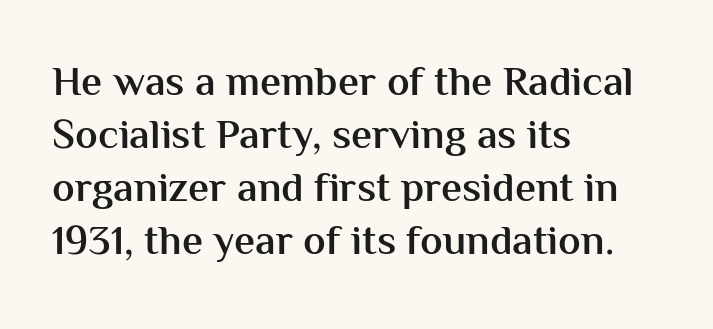
Q: Is the text bold? A: Semi-bold.
Q: Is the text italic (slanted)? A: No, it is upright.
Q: Is the typeface a serif or a sans-serif typeface? A: Sans-serif.
Q: Is the text underlined? A: No.
Q: How is the paragraph aligned? A: Left-aligned.
Q: Is the spacing between letters normal or unusually wide? A: Normal.
Q: Is the spacing between lines tight, normal or loose? A: Normal.
Q: Width (condensed, normal, or wide)? A: Normal.
Q: Stroke contrast? A: Medium.
Q: x-height? A: Medium.
Q: Monospaced? A: No.
